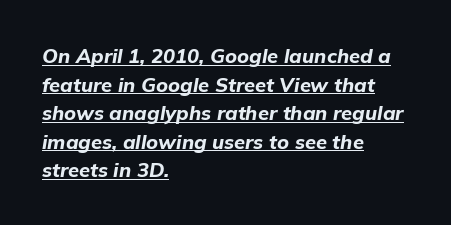
What decoration does the sample have? An underline. This sample uses an oblique cut, with every glyph tilted off the vertical. Caption: bold face, heavy strokes. Standard letterfit; no display-style spreading of the glyphs.
